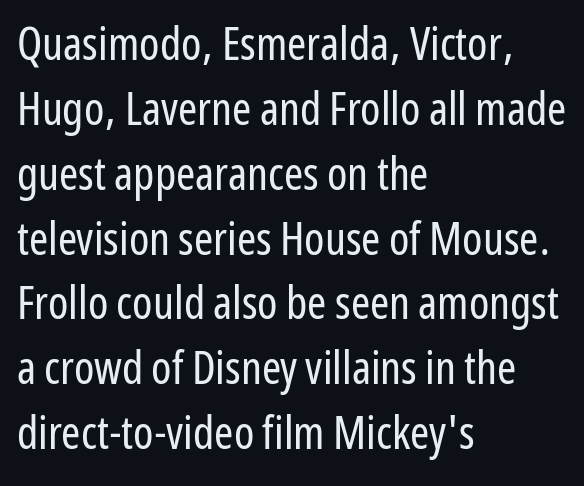
Q: Is the text bold? A: No.
Q: Is the text italic (slanted)? A: No, it is upright.
Q: Is the typeface a serif or a sans-serif typeface? A: Sans-serif.
Q: Is the text underlined? A: No.
Q: How is the paragraph aligned? A: Left-aligned.
Q: Is the spacing between letters normal or unusually wide? A: Normal.
Q: Is the spacing between lines tight, normal or loose? A: Normal.
Q: Width (condensed, normal, or wide)? A: Condensed.
Q: Stroke contrast? A: Low.
Q: x-height? A: Medium.
Q: Monospaced? A: No.
